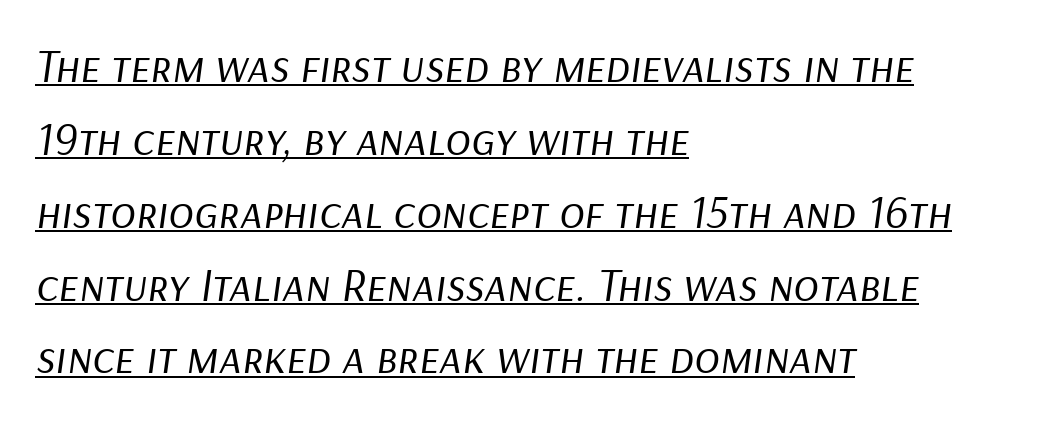
If you drew a line through each stem, it would be angled. Spacing verdict: proportional, widths tailored to each character. The lettering is marked with a stroke running underneath it. All the whitespace from short lines collects on the right. Is the type heavy? It reads as light-to-regular instead. The rendering uses a moderate line-height, typical for paragraphs.
